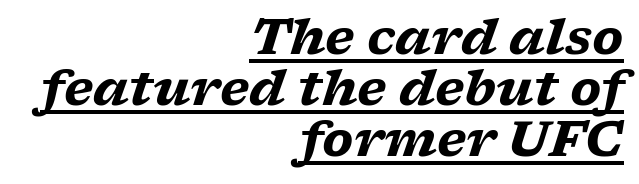
Character widths vary here, with narrow letters taking less room than wide ones. The words here are underlined. There's an unmistakable incline to the writing here. Line spacing here is tight. Compared with an ordinary text face, these strokes are far heavier — a full bold.
